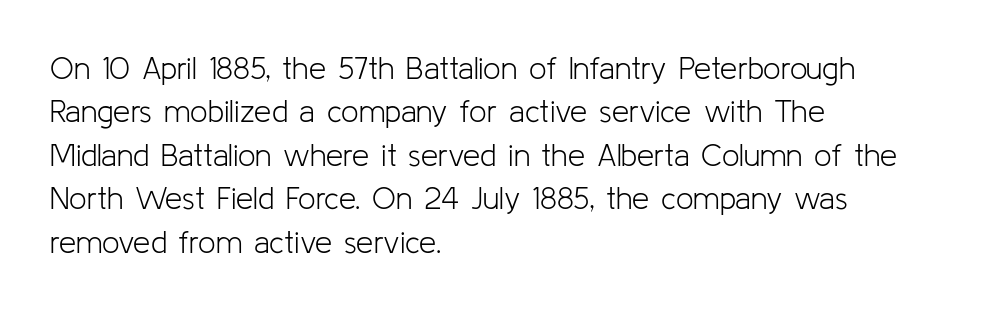
Q: Is the text bold? A: No.
Q: Is the text italic (slanted)? A: No, it is upright.
Q: Is the typeface a serif or a sans-serif typeface? A: Sans-serif.
Q: Is the text underlined? A: No.
Q: How is the paragraph aligned? A: Left-aligned.
Q: Is the spacing between letters normal or unusually wide? A: Normal.
Q: Is the spacing between lines tight, normal or loose? A: Normal.
Q: Width (condensed, normal, or wide)? A: Normal.
Q: Stroke contrast? A: Low.
Q: x-height? A: Medium.
Q: Monospaced? A: No.
